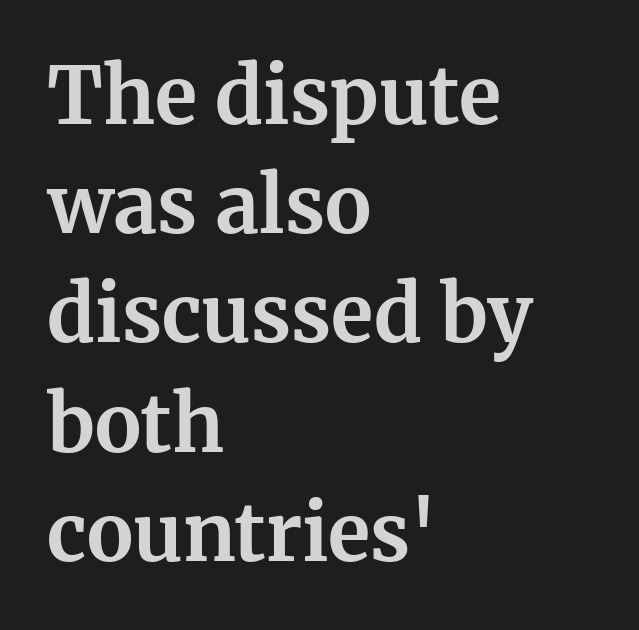
Nobody drew a line under any word here. The passage shown is typeset with a serif family. Vertical spacing — default. The type is set solid horizontally, with unmodified tracking.
